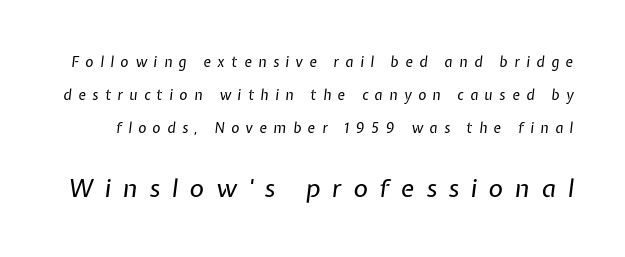
The lettering tilts uniformly, giving the passage an italic look. The passage shown is not underscored anywhere. Look at the tracking — it's clearly loosened, letters drifting apart. These two chunks differ in scale, with the bottom chunk taking the larger measure. The strokes are not fattened; the text isn't bold.
